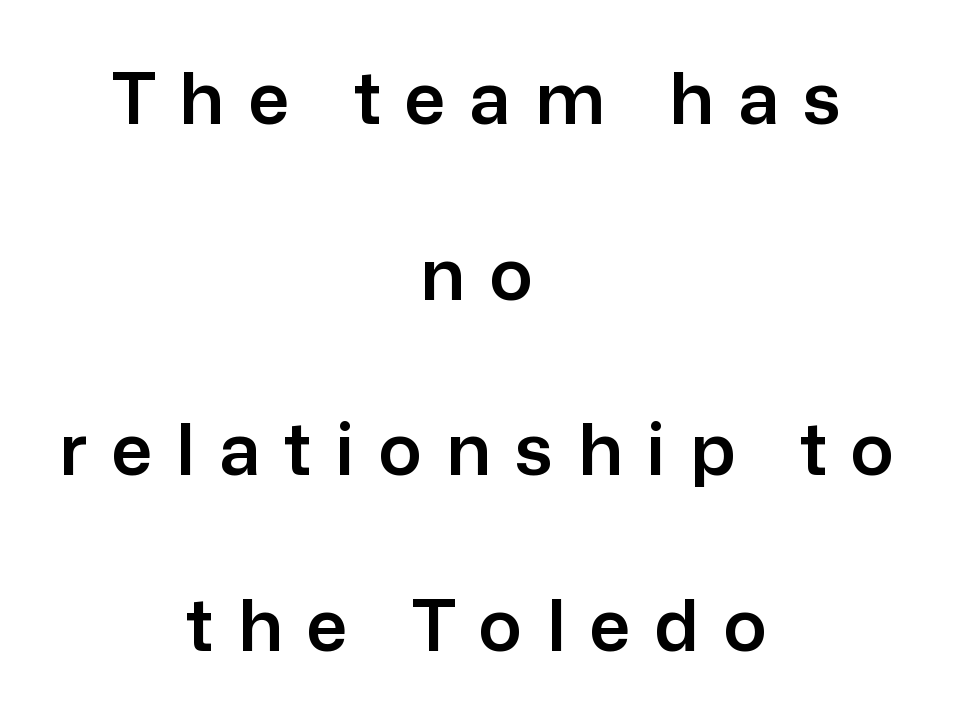
Q: Is the text italic (slanted)? A: No, it is upright.
Q: Is the typeface a serif or a sans-serif typeface? A: Sans-serif.
Q: Is the text underlined? A: No.
Q: How is the paragraph aligned? A: Centered.
Q: Is the spacing between letters normal or unusually wide? A: Unusually wide.
Q: Is the spacing between lines tight, normal or loose? A: Loose.
Q: Width (condensed, normal, or wide)? A: Normal.
Q: Stroke contrast? A: Low.
Q: x-height? A: Medium.
Q: Monospaced? A: No.
